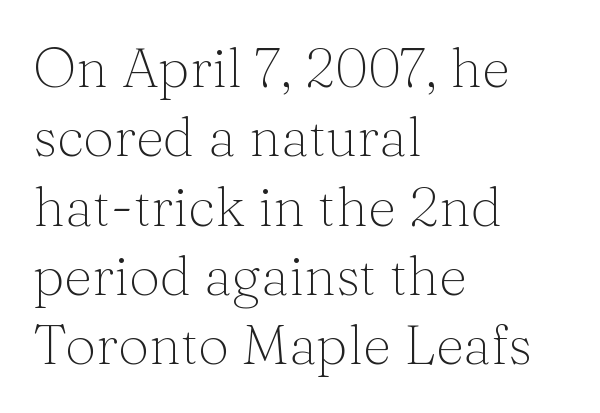
Q: Is the text bold? A: No.
Q: Is the text italic (slanted)? A: No, it is upright.
Q: Is the typeface a serif or a sans-serif typeface? A: Serif.
Q: Is the text underlined? A: No.
Q: How is the paragraph aligned? A: Left-aligned.
Q: Is the spacing between letters normal or unusually wide? A: Normal.
Q: Is the spacing between lines tight, normal or loose? A: Normal.
Q: Width (condensed, normal, or wide)? A: Normal.
Q: Stroke contrast? A: Medium.
Q: x-height? A: Medium.
Q: Monospaced? A: No.
